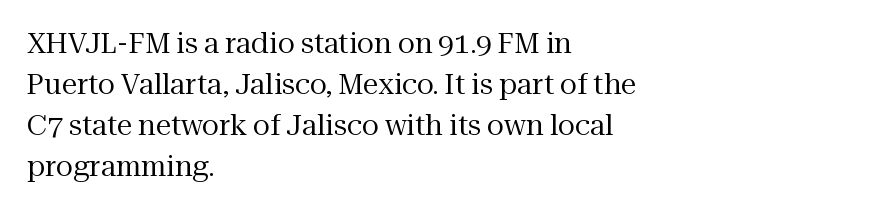
The words here are not underlined. This sample has the flowing, uneven cadence of proportional lettering. This is the regular roman posture of the typeface. Each line starts at the same left margin while the right side varies. Successive baselines arrive at the customary interval.
